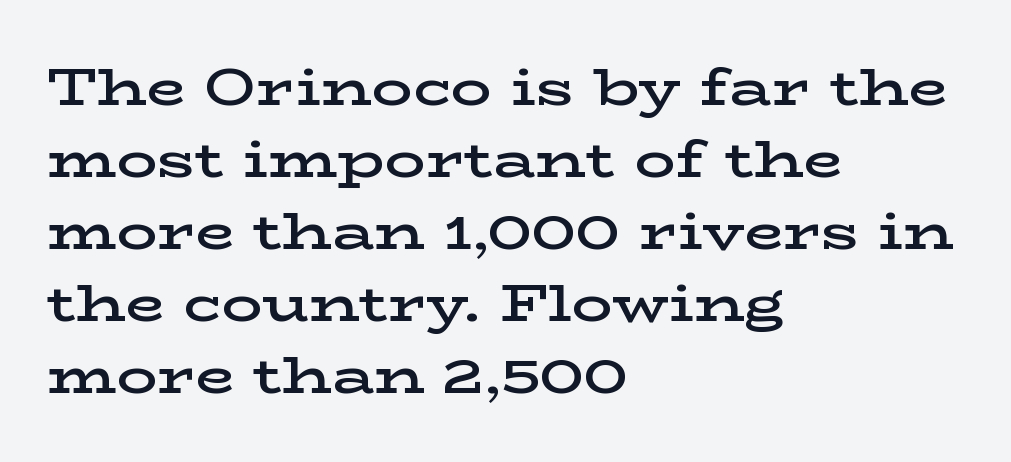
{"serif": "yes", "italic": "no", "bold": "semi", "weight": "semibold", "width": "wide", "stroke_contrast": "low", "x_height": "medium", "monospaced": "no", "underline": "no", "align": "left", "line_spacing": "normal", "line_spacing_ratio": 1.41, "letter_spacing": "normal", "letter_spacing_em": 0.0, "glyph_px": 51}
